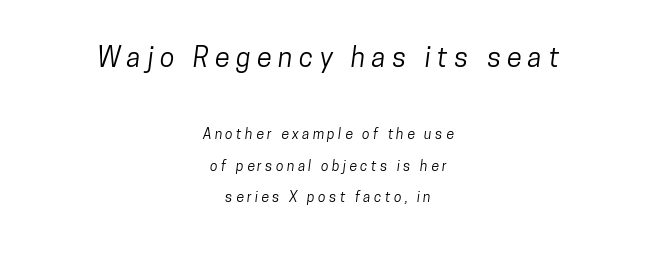
The type is letterspaced generously, with wide tracking. Of the two passages, the one on top uses the larger point size. The specimen omits any rule beneath the text block's lines. This sample is center-justified, so both line endings float freely.
